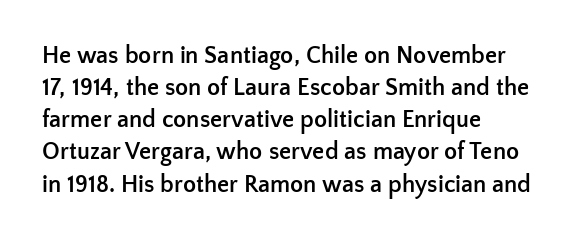
Q: Is the text bold? A: Yes.
Q: Is the text italic (slanted)? A: No, it is upright.
Q: Is the text underlined? A: No.
Q: How is the paragraph aligned? A: Left-aligned.
Q: Is the spacing between letters normal or unusually wide? A: Normal.
Q: Is the spacing between lines tight, normal or loose? A: Normal.
